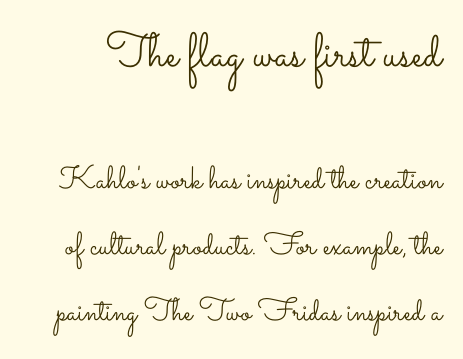
Q: Is the text bold? A: No.
Q: Is the text italic (slanted)? A: Yes.
Q: Is the text underlined? A: No.
Q: Is the spacing between letters normal or unusually wide? A: Normal.
Q: Is the spacing between lines tight, normal or loose? A: Loose.
Q: Which block of text is set in a larger size, the first (top) or the second (bottom)? A: The first (top) one.
Q: Width (condensed, normal, or wide)? A: Wide.
Q: Stroke contrast? A: Low.
Q: x-height? A: Small.
Q: Monospaced? A: No.
